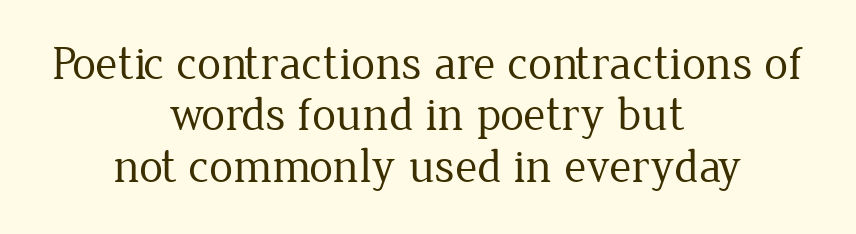
Q: Is the text bold? A: No.
Q: Is the text italic (slanted)? A: No, it is upright.
Q: Is the typeface a serif or a sans-serif typeface? A: Serif.
Q: Is the text underlined? A: No.
Q: How is the paragraph aligned? A: Centered.
Q: Is the spacing between letters normal or unusually wide? A: Normal.
Q: Is the spacing between lines tight, normal or loose? A: Tight.
Q: Width (condensed, normal, or wide)? A: Normal.
Q: Stroke contrast? A: Low.
Q: x-height? A: Medium.
Q: Monospaced? A: No.
